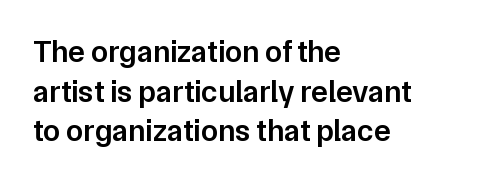
{"serif": "no", "italic": "no", "bold": "semi", "weight": "semibold", "width": "normal", "stroke_contrast": "low", "x_height": "medium", "monospaced": "no", "underline": "no", "align": "left", "line_spacing": "normal", "line_spacing_ratio": 1.28, "letter_spacing": "normal", "letter_spacing_em": 0.0, "glyph_px": 31}
